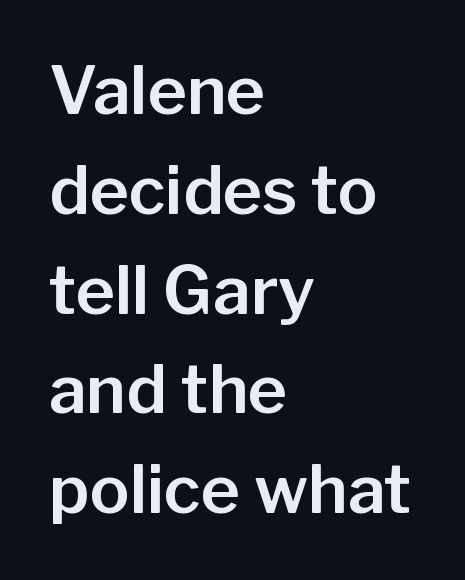
The image shows 67 px sans-serif type, upright; set left-aligned, normal line spacing (1.49x), normal letter spacing, not underlined; low stroke contrast and a medium x-height.
